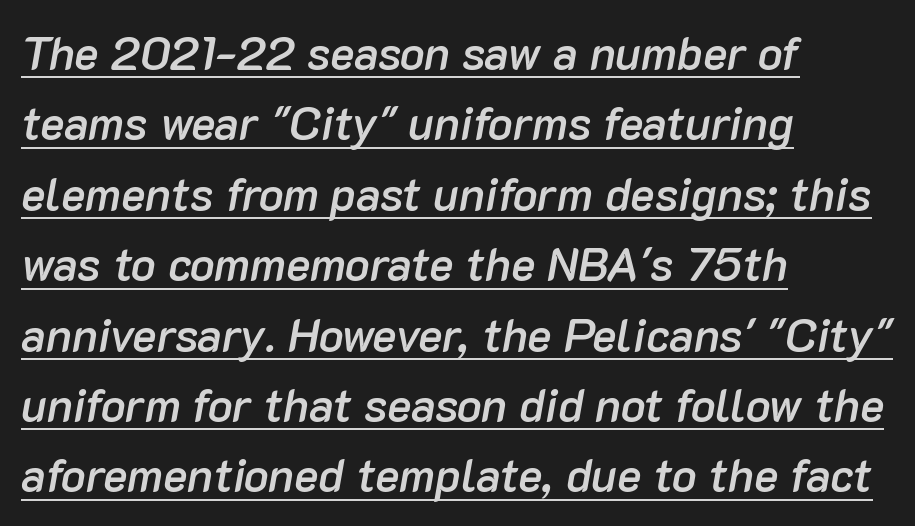
{"italic": "yes", "lean": "right", "slant_degrees": 10, "bold": "semi", "weight": "semibold", "width": "normal", "stroke_contrast": "low", "x_height": "medium", "monospaced": "no", "underline": "yes", "align": "left", "line_spacing": "normal", "line_spacing_ratio": 1.53, "letter_spacing": "normal", "letter_spacing_em": 0.0, "glyph_px": 46}
